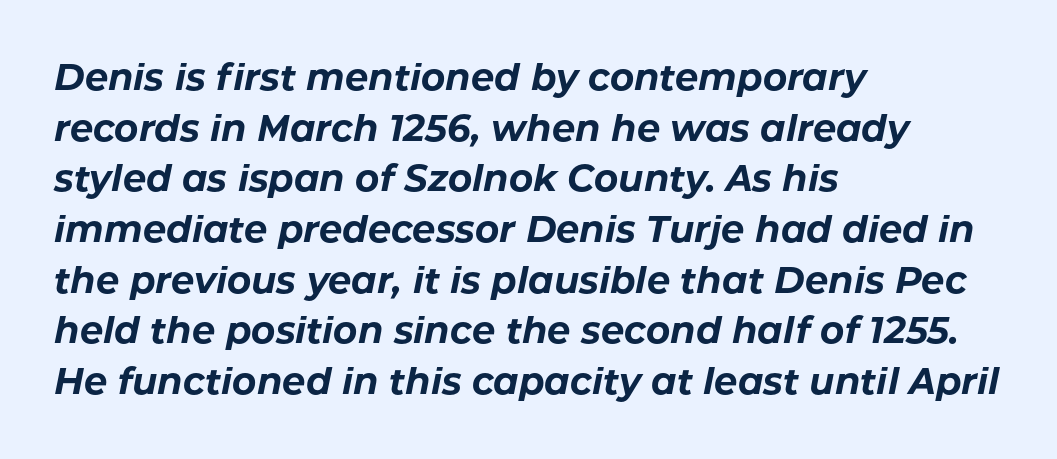
Q: Is the text bold? A: Yes.
Q: Is the text italic (slanted)? A: Yes, it leans right by about 11 degrees.
Q: Is the text underlined? A: No.
Q: How is the paragraph aligned? A: Left-aligned.
Q: Is the spacing between letters normal or unusually wide? A: Normal.
Q: Is the spacing between lines tight, normal or loose? A: Normal.
Q: Width (condensed, normal, or wide)? A: Normal.
Q: Stroke contrast? A: Low.
Q: x-height? A: Medium.
Q: Monospaced? A: No.
